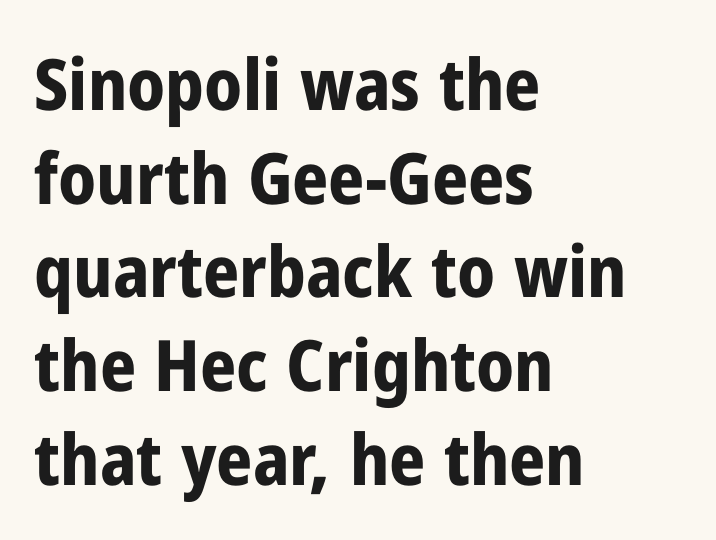
The image shows 71 px bold, condensed sans-serif type, upright; set left-aligned, normal line spacing (1.32x), normal letter spacing, not underlined; low stroke contrast and a medium x-height.
